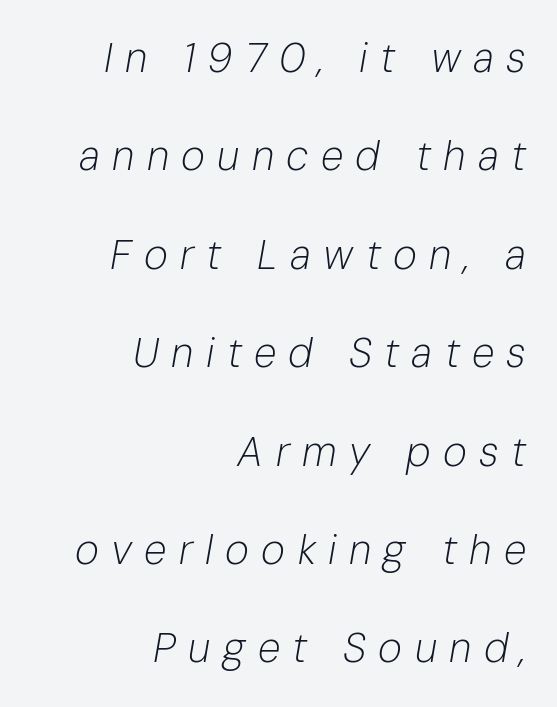
The image shows 41 px light type, italic (leaning right); set right-aligned, loose line spacing (2.4x), unusually wide letter spacing (+0.3 em), not underlined; low stroke contrast and a medium x-height.
